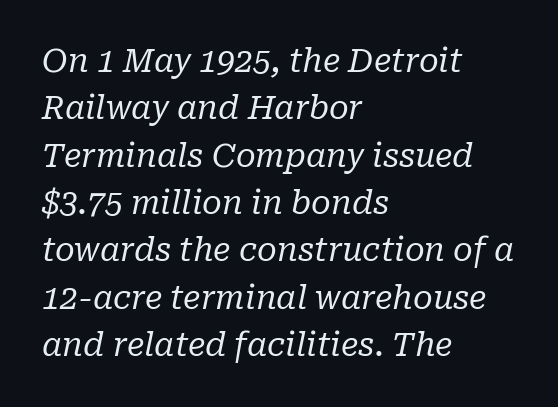
Q: Is the text bold? A: No.
Q: Is the text italic (slanted)? A: Yes, it leans right by about 10 degrees.
Q: Is the typeface a serif or a sans-serif typeface? A: Serif.
Q: Is the text underlined? A: No.
Q: How is the paragraph aligned? A: Left-aligned.
Q: Is the spacing between letters normal or unusually wide? A: Normal.
Q: Is the spacing between lines tight, normal or loose? A: Normal.
Q: Width (condensed, normal, or wide)? A: Normal.
Q: Stroke contrast? A: Low.
Q: x-height? A: Medium.
Q: Monospaced? A: No.
